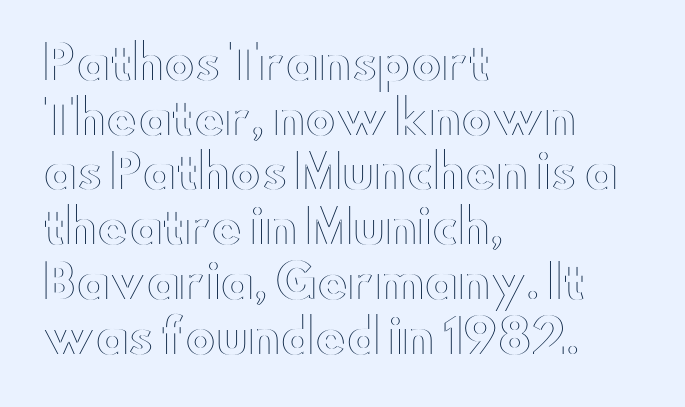
Q: Is the text italic (slanted)? A: No, it is upright.
Q: Is the text underlined? A: No.
Q: How is the paragraph aligned? A: Left-aligned.
Q: Is the spacing between letters normal or unusually wide? A: Normal.
Q: Width (condensed, normal, or wide)? A: Wide.
Q: x-height? A: Small.
Q: Monospaced? A: No.
